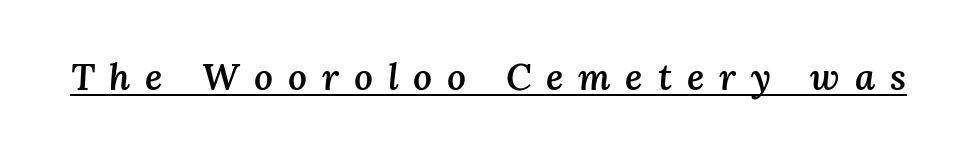
Honestly, the letter spacing is so wide it's the main thing you notice. Spacing verdict: proportional, widths tailored to each character. The face used here appears with an underline applied. A bit beefed up — I'd call it semibold rather than bold. Designer's note — italics engaged.
